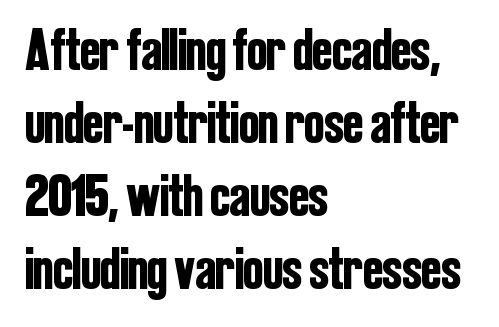
The image shows 59 px condensed sans-serif type, upright; set left-aligned, line spacing 1.24x, normal letter spacing, not underlined; low stroke contrast and a medium x-height.
